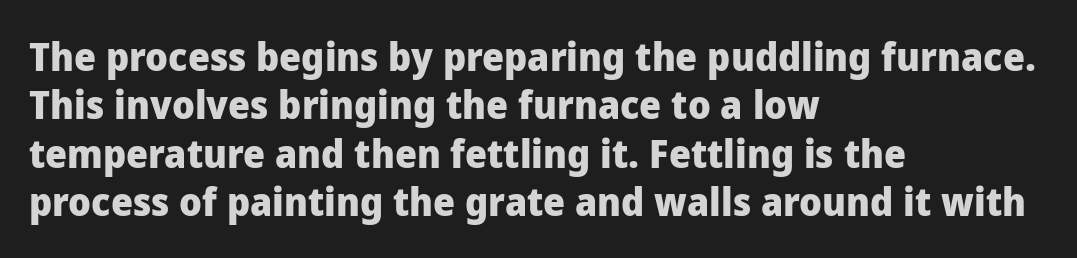
Q: Is the text bold? A: Yes.
Q: Is the text italic (slanted)? A: No, it is upright.
Q: Is the typeface a serif or a sans-serif typeface? A: Sans-serif.
Q: Is the text underlined? A: No.
Q: How is the paragraph aligned? A: Left-aligned.
Q: Is the spacing between letters normal or unusually wide? A: Normal.
Q: Width (condensed, normal, or wide)? A: Normal.
Q: Stroke contrast? A: Low.
Q: x-height? A: Medium.
Q: Monospaced? A: No.
